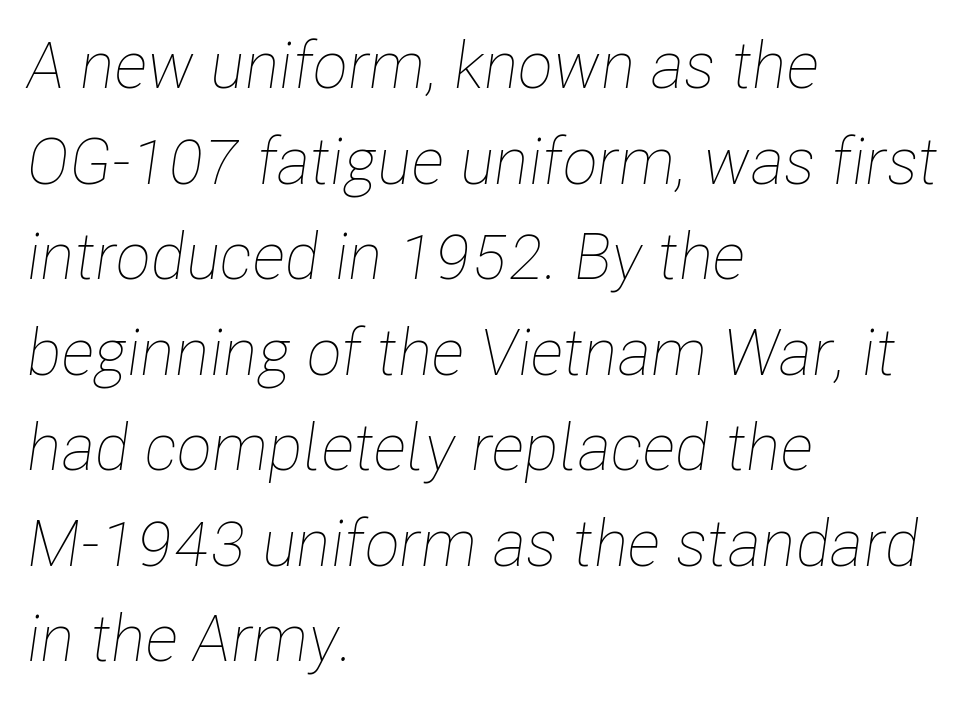
The image shows 65 px thin, condensed type, italic (leaning right); set left-aligned, normal line spacing (1.47x), normal letter spacing, not underlined; low stroke contrast and a medium x-height.
